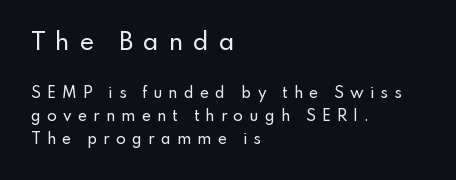
Letters rest on an invisible, unmarked baseline. The upper block of text is set noticeably larger than the block beneath it. Short note: letters widely spaced. The axis of the letterforms is exactly vertical. The typesetter chose a ragged-right arrangement here.
